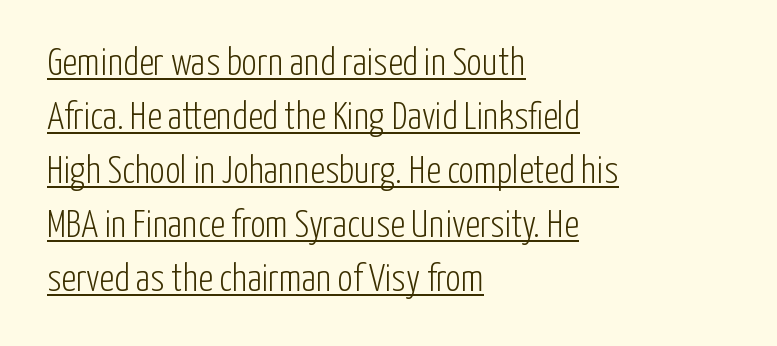
Quick note: interline space is typical. The face used here is a sans, in the tradition of grotesques and geometrics. The rendering uses the underline text-decoration. A student would call this left alignment; a typographer would say flush left, rag right. When letters stand straight like this, we call the style roman or upright.
